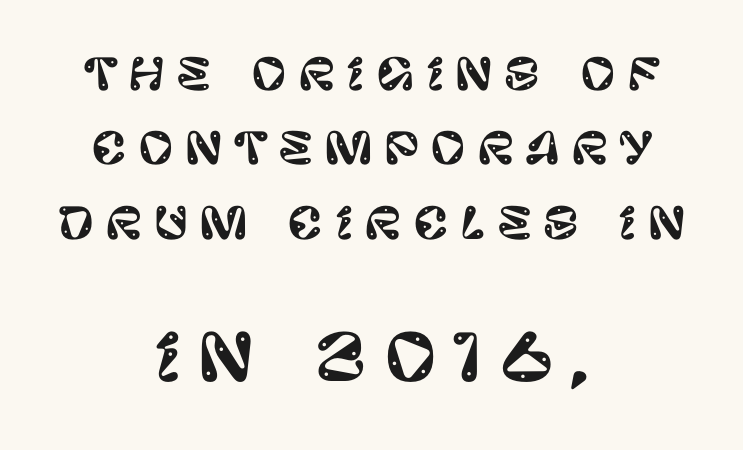
Q: Is the text italic (slanted)? A: Yes.
Q: Is the typeface a serif or a sans-serif typeface? A: Sans-serif.
Q: Is the text underlined? A: No.
Q: How is the paragraph aligned? A: Centered.
Q: Is the spacing between letters normal or unusually wide? A: Unusually wide.
Q: Which block of text is set in a larger size, the first (top) or the second (bottom)? A: The second (bottom) one.
Q: Width (condensed, normal, or wide)? A: Normal.
Q: Stroke contrast? A: Low.
Q: x-height? A: Large.
Q: Monospaced? A: No.
